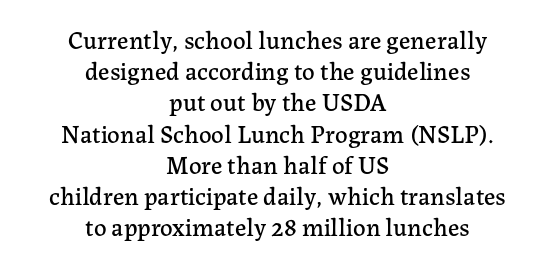
{"italic": "no", "underline": "no", "align": "center", "line_spacing": "normal", "line_spacing_ratio": 1.25, "letter_spacing": "normal", "letter_spacing_em": 0.0, "glyph_px": 25}
